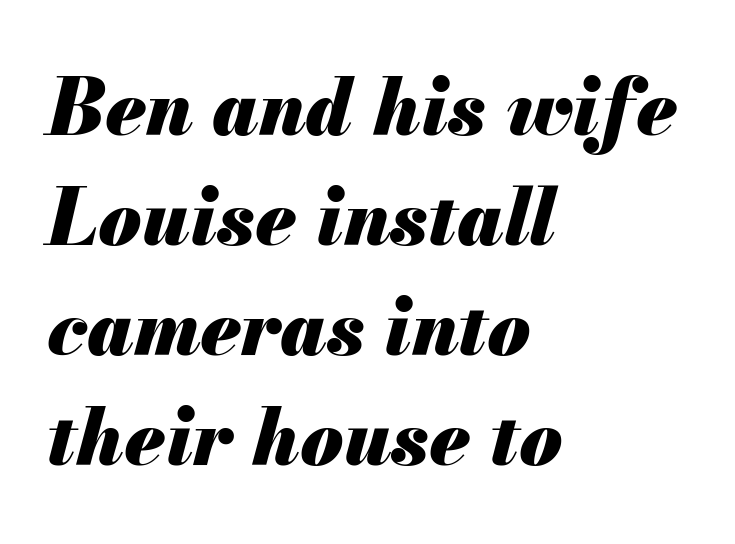
The image shows 78 px heavy type, italic (leaning right); set left-aligned, normal line spacing (1.41x), normal letter spacing, not underlined; medium stroke contrast and a small x-height.
